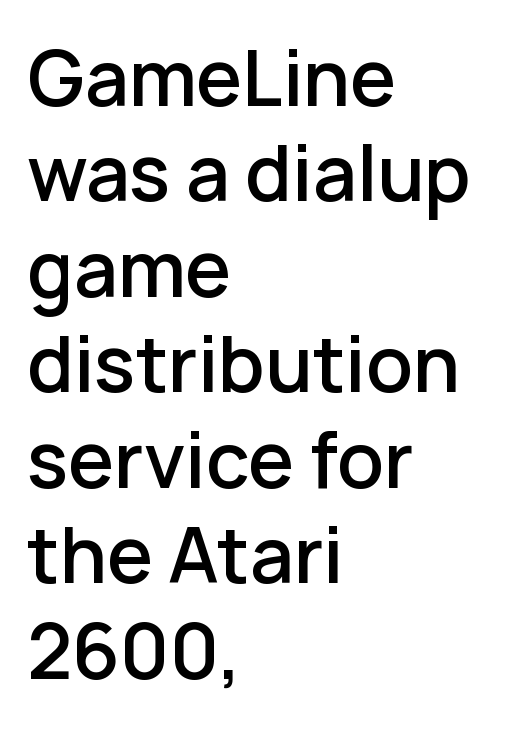
Q: Is the text bold? A: Semi-bold.
Q: Is the text italic (slanted)? A: No, it is upright.
Q: Is the typeface a serif or a sans-serif typeface? A: Sans-serif.
Q: Is the text underlined? A: No.
Q: How is the paragraph aligned? A: Left-aligned.
Q: Is the spacing between letters normal or unusually wide? A: Normal.
Q: Is the spacing between lines tight, normal or loose? A: Normal.
Q: Width (condensed, normal, or wide)? A: Normal.
Q: Stroke contrast? A: Low.
Q: x-height? A: Medium.
Q: Monospaced? A: No.
